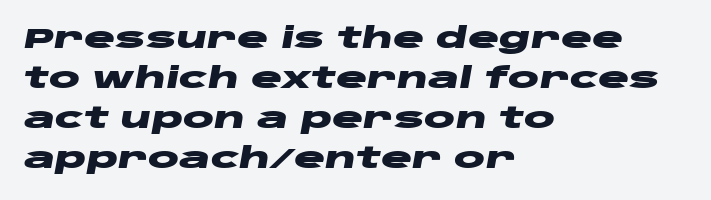
A typesetter would call this zero additional tracking. Does the lettering tilt? It does — this is italic. These lines are rendered in a variable-pitch font. Leading: standard.
